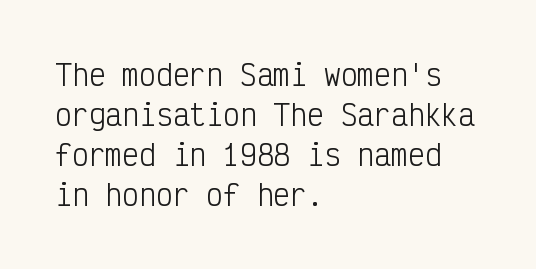
The image shows 28 px light, condensed sans-serif type, upright, monospaced; set left-aligned, normal line spacing (1.43x), normal letter spacing, not underlined; low stroke contrast and a medium x-height.
